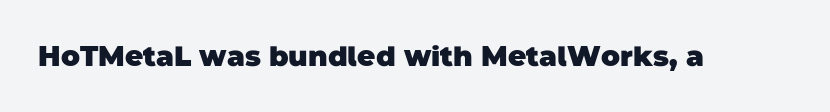
Q: Is the text bold? A: Yes.
Q: Is the typeface a serif or a sans-serif typeface? A: Sans-serif.
Q: Is the text underlined? A: No.
Q: Is the spacing between letters normal or unusually wide? A: Normal.
Q: Width (condensed, normal, or wide)? A: Normal.
Q: Stroke contrast? A: Low.
Q: x-height? A: Large.
Q: Monospaced? A: No.
